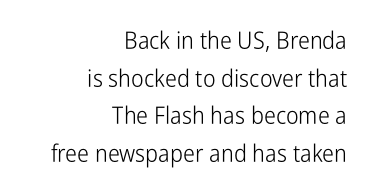
Style check: upright. The letters look calm and open, with moderate or lighter stems. Nothing unusual about the tracking: characters are spaced as the font intends. Notice how descenders clear the ascenders below comfortably — that's standard leading. Clear beneath every line of the passage. Casual observation: everything's shoved over to the right.
